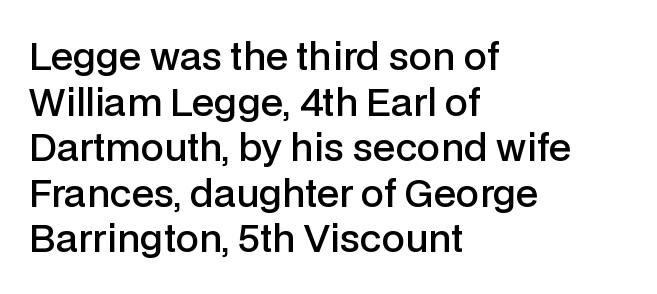
{"serif": "no", "italic": "no", "bold": "semi", "weight": "semibold", "width": "normal", "stroke_contrast": "low", "x_height": "medium", "monospaced": "no", "underline": "no", "align": "left", "line_spacing_ratio": 1.23, "letter_spacing": "normal", "letter_spacing_em": 0.0, "glyph_px": 37}
